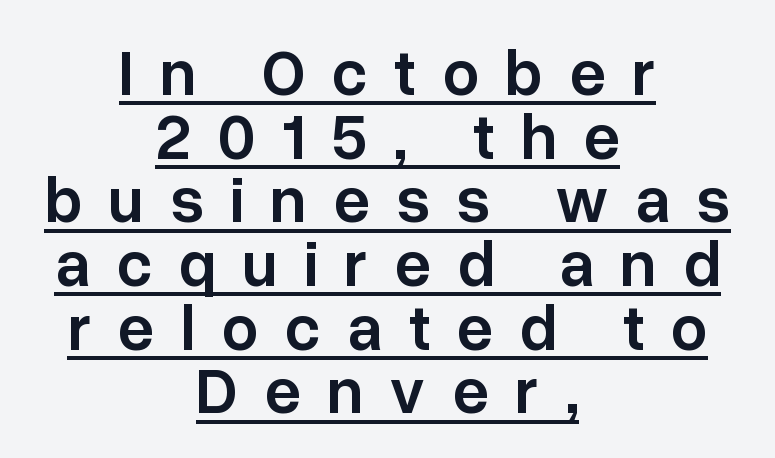
{"serif": "no", "italic": "no", "bold": "semi", "weight": "semibold", "width": "normal", "stroke_contrast": "low", "x_height": "medium", "monospaced": "no", "underline": "yes", "align": "center", "line_spacing": "tight", "line_spacing_ratio": 0.98, "letter_spacing": "wide", "letter_spacing_em": 0.4, "glyph_px": 65}
